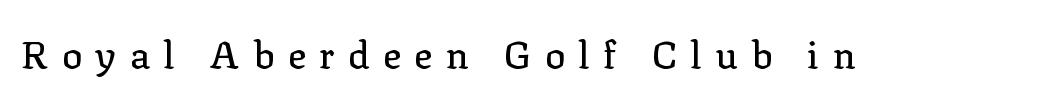
{"serif": "yes", "italic": "no", "width": "normal", "stroke_contrast": "low", "x_height": "medium", "monospaced": "no", "underline": "no", "letter_spacing": "wide", "letter_spacing_em": 0.35, "glyph_px": 38}
